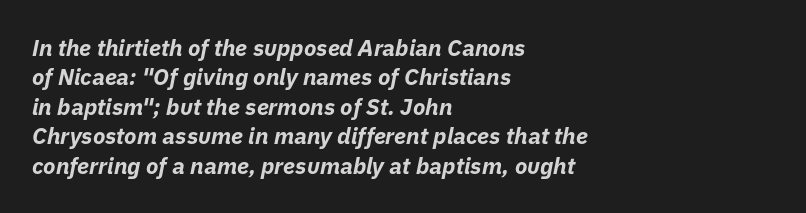
{"italic": "yes", "lean": "right", "slant_degrees": 11, "bold": "yes", "underline": "no", "align": "left", "line_spacing": "normal", "line_spacing_ratio": 1.28, "letter_spacing": "normal", "letter_spacing_em": 0.0, "glyph_px": 23}
